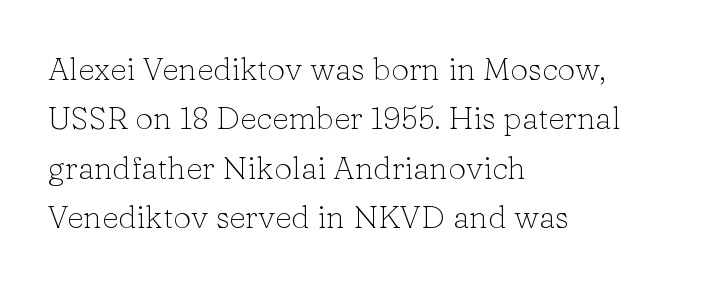
The image shows 32 px light serif type, upright; set left-aligned, normal line spacing (1.54x), normal letter spacing, not underlined; low stroke contrast and a medium x-height.
